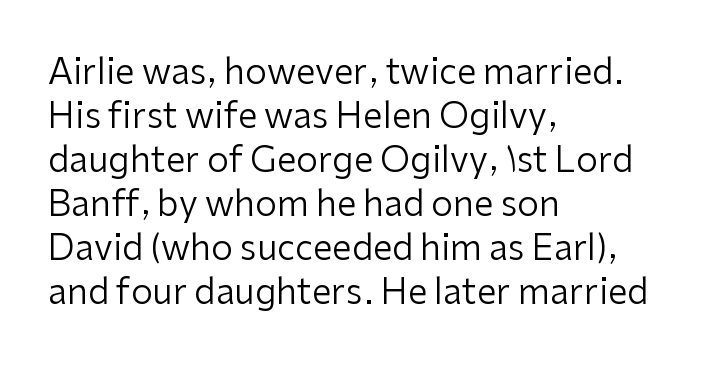
{"serif": "no", "italic": "no", "bold": "no", "weight": "regular", "width": "normal", "stroke_contrast": "low", "x_height": "medium", "monospaced": "no", "underline": "no", "align": "left", "line_spacing": "normal", "line_spacing_ratio": 1.26, "letter_spacing": "normal", "letter_spacing_em": 0.0, "glyph_px": 35}
